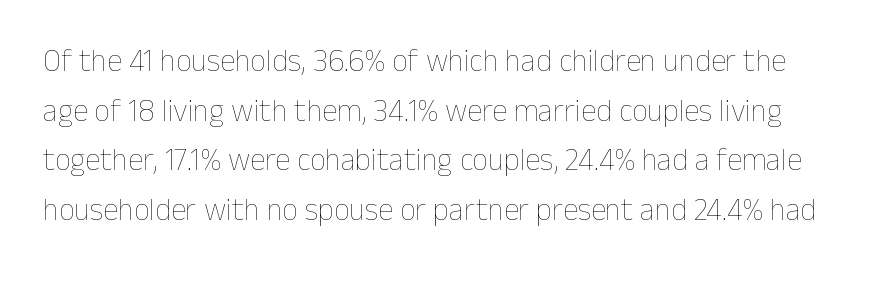
The image shows 31 px thin type, upright; set normal line spacing (1.6x), normal letter spacing, not underlined; low stroke contrast and a medium x-height.
